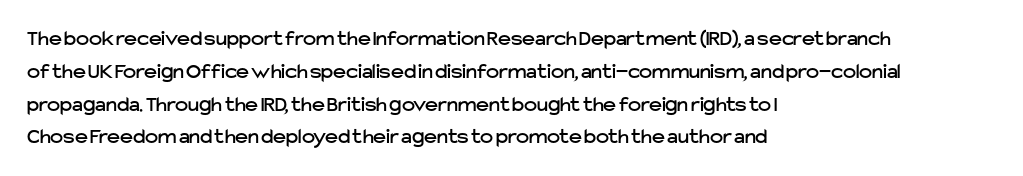
The image shows 22 px text type, upright; set left-aligned, normal line spacing (1.49x), normal letter spacing, not underlined.
